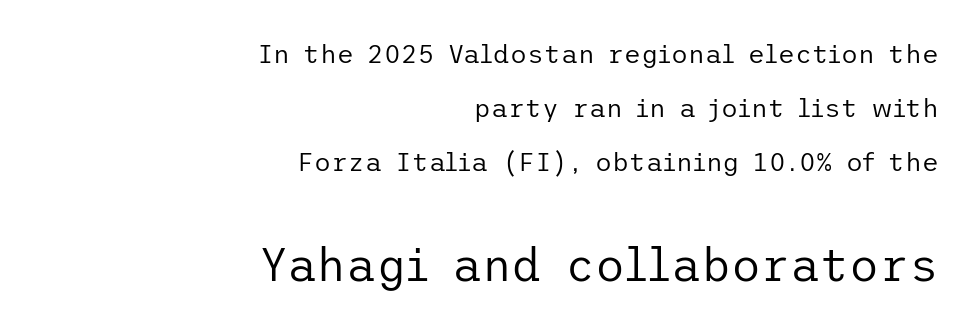
{"serif": "no", "italic": "no", "bold": "no", "weight": "regular", "width": "normal", "stroke_contrast": "low", "x_height": "medium", "underline": "no", "align": "right", "line_spacing": "loose", "line_spacing_ratio": 2.08, "letter_spacing": "normal", "letter_spacing_em": 0.0, "larger_block": "second", "size_ratio": 1.77, "glyph_px": 46}
